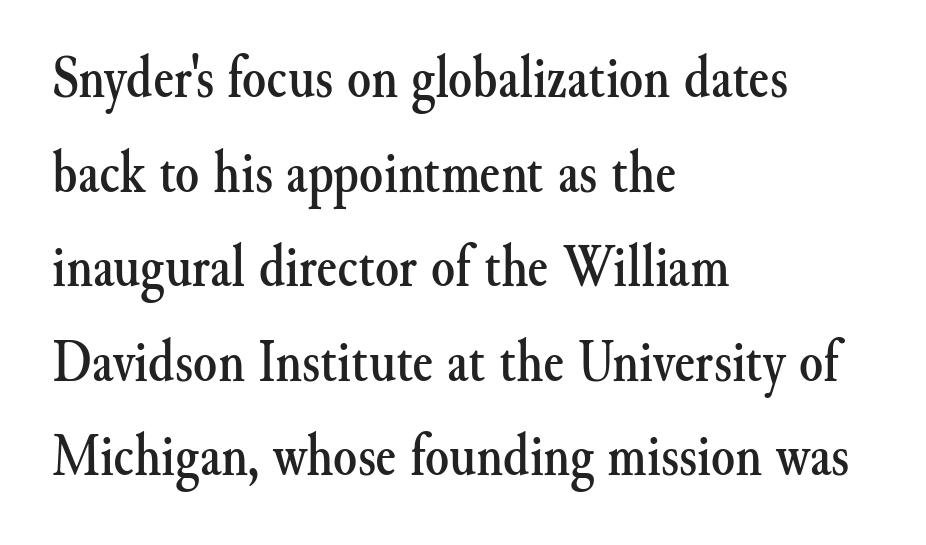
What's the leading like? Ordinary, nothing unusual. Short note: letters normally spaced. These lines are rendered in a variable-pitch font. Posture: upright roman. Line starts are locked; line ends wander. Are there feet on the stems? There are — it's a serif.
